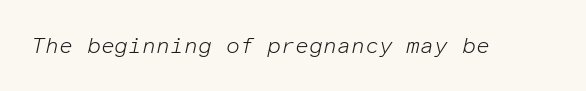
The image shows 22 px text type, italic (leaning right); set normal letter spacing, not underlined.
